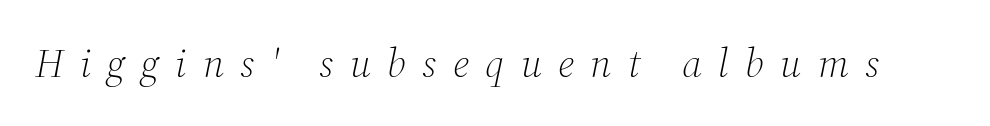
The face used here is rendered with a markedly widened letterfit. Spacing verdict: proportional, widths tailored to each character. A clean baseline with only descenders dipping below it. What kind of face is this? One with serifs.
